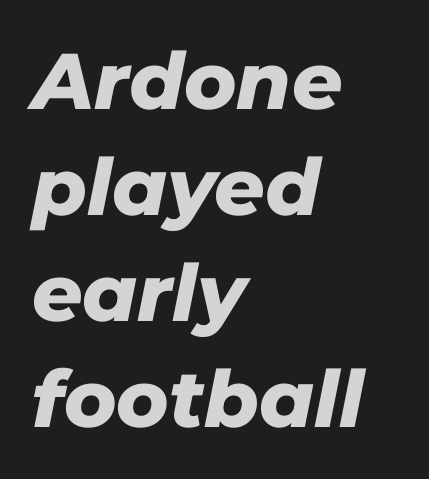
These lines are rendered in a variable-pitch font. Is there much room between lines? A standard amount, neither cramped nor airy. Standard letterfit; no display-style spreading of the glyphs. A typesetter would mark this as italic. This sample is left-justified, so line endings fall wherever the words run out.
